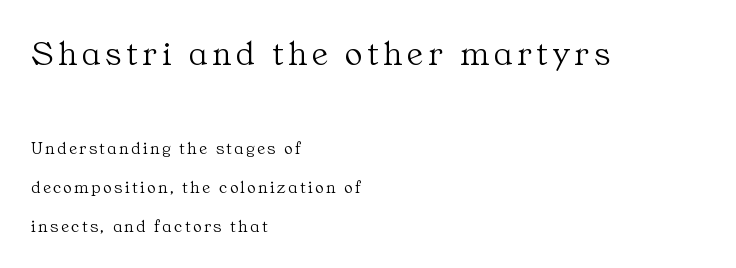
These two chunks differ in scale, with the top chunk taking the larger measure. Summary of weight: not heavy and not bold. Unmarked baselines from the first word to the last. Proportional: the letters do not fall into vertical columns. Observe the serifs anchoring each vertical stroke in this sample. The space between consecutive lines is lavish.
